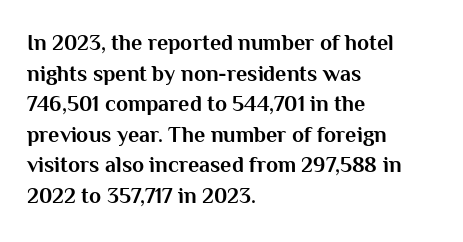
Q: Is the text bold? A: Yes.
Q: Is the text italic (slanted)? A: No, it is upright.
Q: Is the text underlined? A: No.
Q: How is the paragraph aligned? A: Left-aligned.
Q: Is the spacing between letters normal or unusually wide? A: Normal.
Q: Is the spacing between lines tight, normal or loose? A: Normal.
